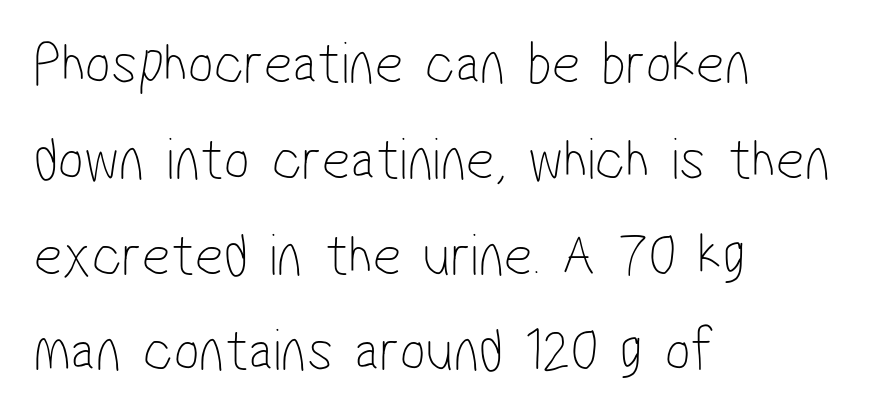
Alignment: flush left. Quick note: interline space is typical. To sum up the face: it is a sans, with no serifs. On a weight scale, this lands at 450 or below. The face used here is proportionally spaced, like ordinary book or web type.
